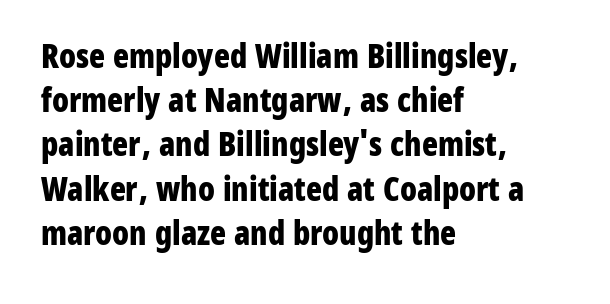
The image shows 33 px bold, condensed sans-serif type, upright; set left-aligned, normal line spacing (1.34x), normal letter spacing, not underlined; low stroke contrast and a medium x-height.
